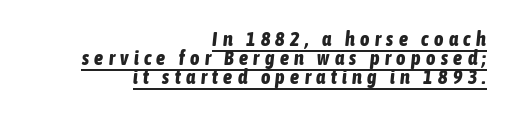
{"italic": "yes", "lean": "right", "slant_degrees": 6, "bold": "yes", "underline": "yes", "align": "right", "line_spacing": "tight", "line_spacing_ratio": 0.96, "letter_spacing": "wide", "letter_spacing_em": 0.27, "glyph_px": 20}
